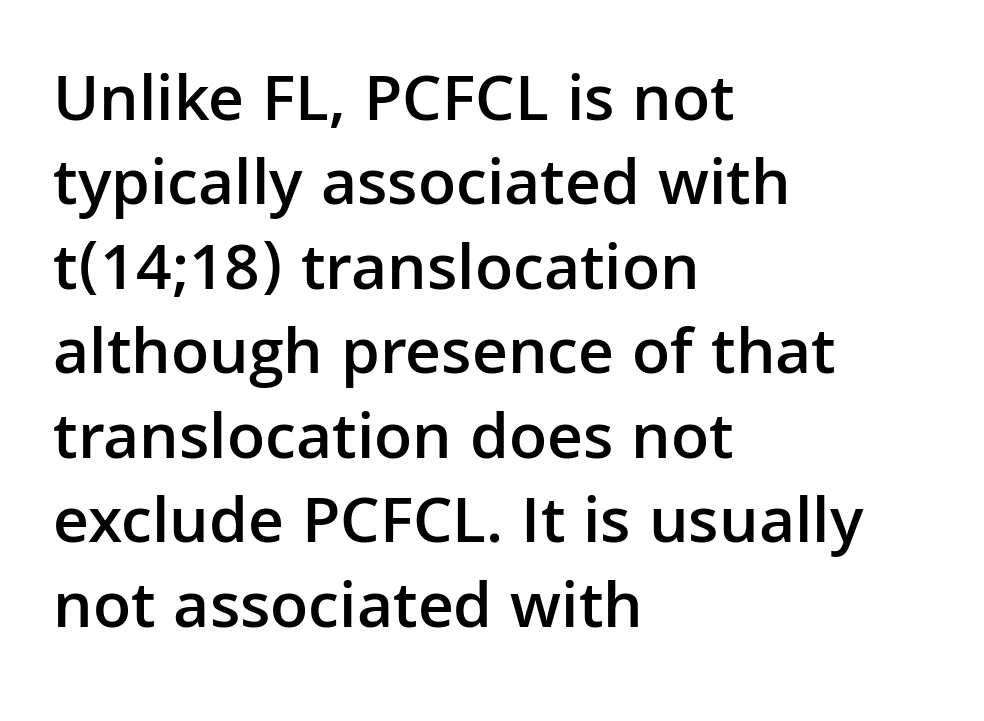
The string is rendered with underlining switched off. Compared with typical paragraphs, the rows here are spaced about the same. Notice the strokes are somewhat thickened but not fully heavy: this is a semibold. The rendering keeps characters at their native spacing. Italic? Not at all — the glyphs are vertical.
